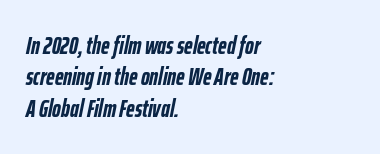
The image shows 24 px bold type, italic (leaning right); set left-aligned, normal line spacing (1.31x), normal letter spacing, not underlined.
